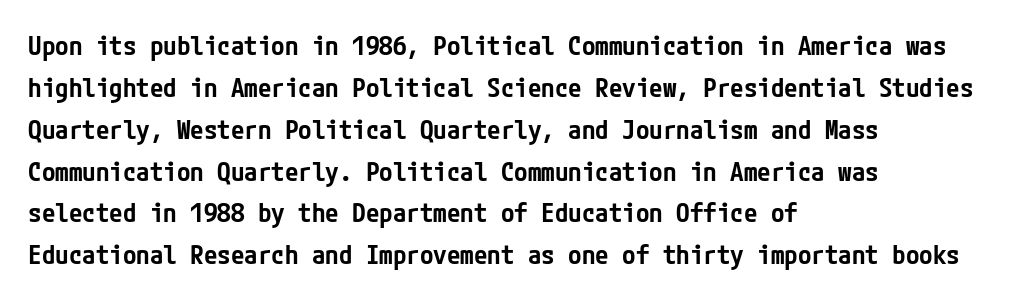
The image shows 27 px text type, upright; set left-aligned, normal line spacing (1.55x), normal letter spacing, not underlined.
